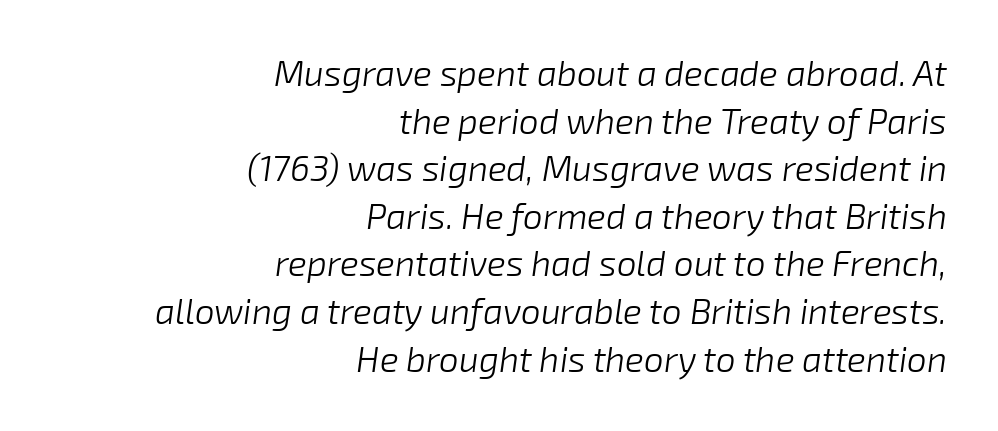
Yep, that's italic — everything's leaning. The letters advance in unequal steps, a hallmark of proportional type. Is the letter spacing exaggerated? No — it looks like the ordinary default. The typesetter chose a ragged-left arrangement here. The rendering uses a moderate line-height, typical for paragraphs. Caption: face not bold, strokes unweighted.
